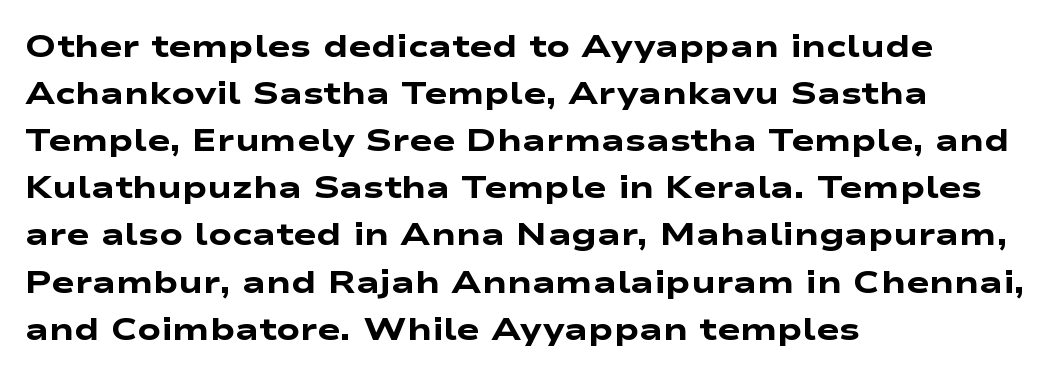
Q: Is the text bold? A: Yes.
Q: Is the typeface a serif or a sans-serif typeface? A: Sans-serif.
Q: Is the text underlined? A: No.
Q: How is the paragraph aligned? A: Left-aligned.
Q: Is the spacing between letters normal or unusually wide? A: Normal.
Q: Is the spacing between lines tight, normal or loose? A: Normal.
Q: Width (condensed, normal, or wide)? A: Wide.
Q: Stroke contrast? A: Low.
Q: x-height? A: Medium.
Q: Monospaced? A: No.
